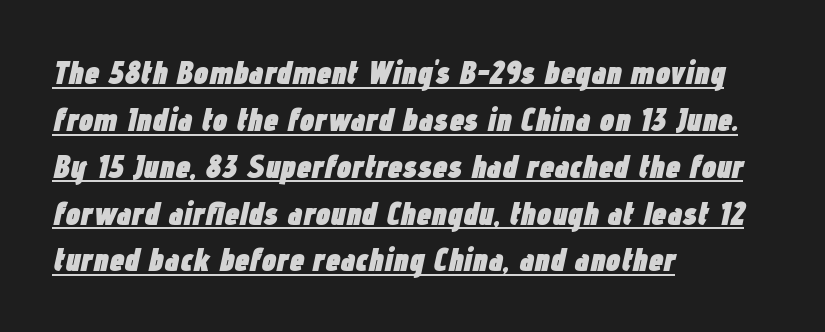
The gaps between neighbouring characters are ordinary and unremarkable. I'd describe the lettering as bold — thick and assertive. Caption: multi-line text, flush left, ragged right. Quick note: italic.
